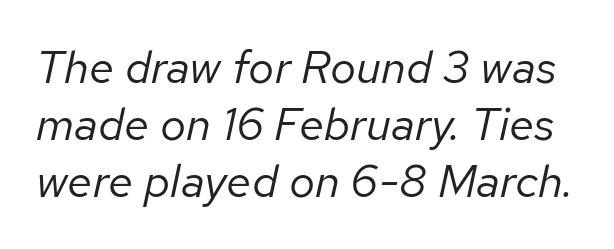
Q: Is the text bold? A: No.
Q: Is the text italic (slanted)? A: Yes, it leans right by about 12 degrees.
Q: Is the text underlined? A: No.
Q: Is the spacing between letters normal or unusually wide? A: Normal.
Q: Width (condensed, normal, or wide)? A: Normal.
Q: Stroke contrast? A: Low.
Q: x-height? A: Medium.
Q: Monospaced? A: No.
